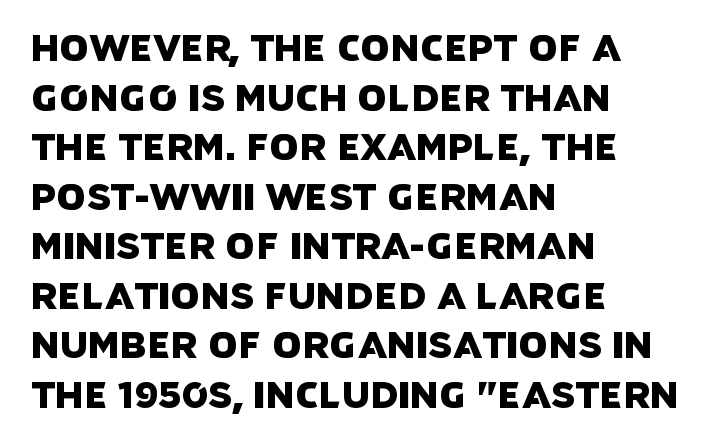
{"serif": "no", "width": "normal", "stroke_contrast": "low", "x_height": "large", "monospaced": "no", "underline": "no", "align": "left", "line_spacing": "normal", "line_spacing_ratio": 1.34, "letter_spacing": "normal", "letter_spacing_em": 0.0, "glyph_px": 37}
